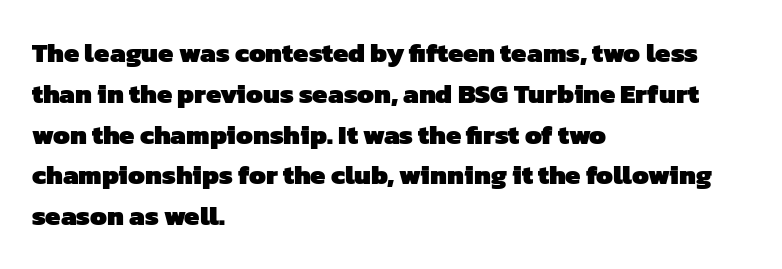
{"bold": "yes", "underline": "no", "align": "left", "line_spacing": "normal", "line_spacing_ratio": 1.51, "letter_spacing": "normal", "letter_spacing_em": 0.0, "glyph_px": 27}
